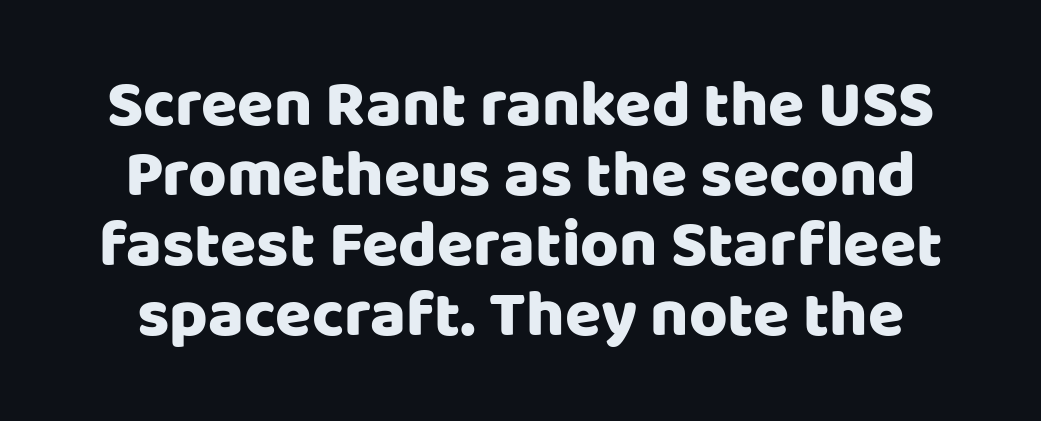
{"serif": "no", "italic": "no", "width": "normal", "stroke_contrast": "low", "x_height": "large", "monospaced": "no", "underline": "no", "align": "center", "line_spacing": "tight", "line_spacing_ratio": 1.06, "letter_spacing": "normal", "letter_spacing_em": 0.0, "glyph_px": 66}
